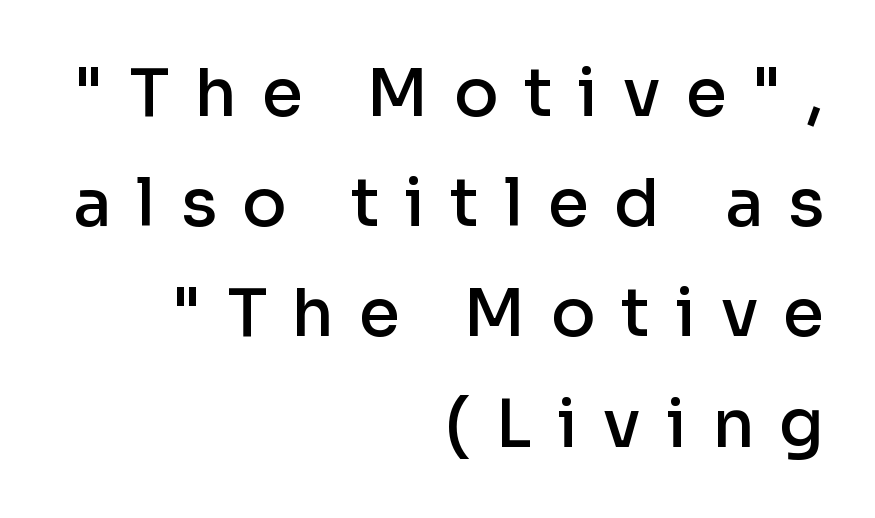
In terms of letterspacing, this is a distinctly airy, spread setting. Regarding leading, the lines here are spaced in the standard way. I'd describe the lettering as semibold — firm but not a full bold. Spacing verdict: proportional, widths tailored to each character.
